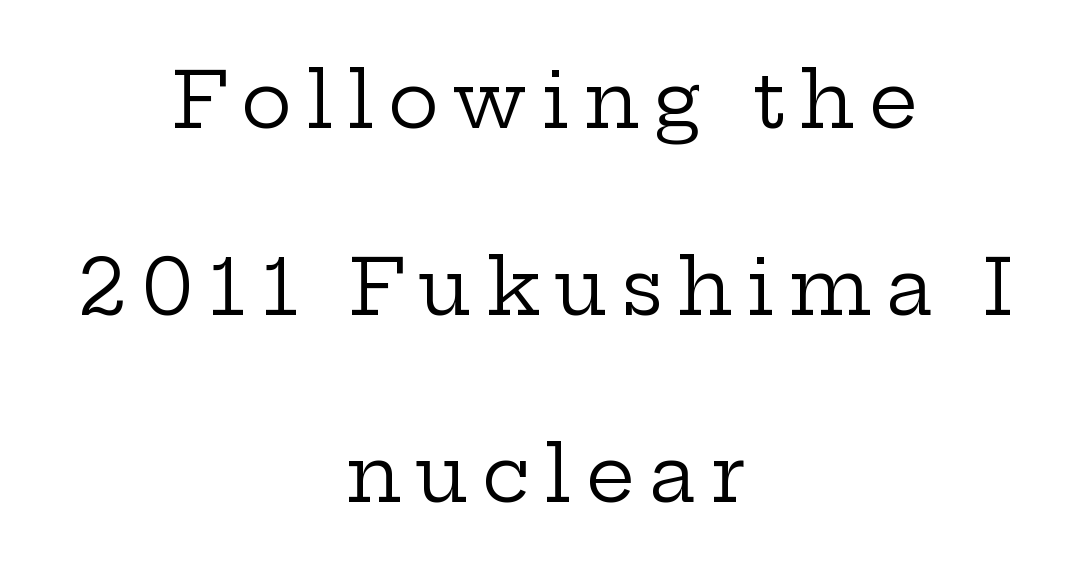
Nothing heavy about these letters — not bold at all. The gap between lines stays unmarked. The specimen reads as upright at a glance. This sample trades compactness for vertical openness between lines. This sample has the flowing, uneven cadence of proportional lettering.
